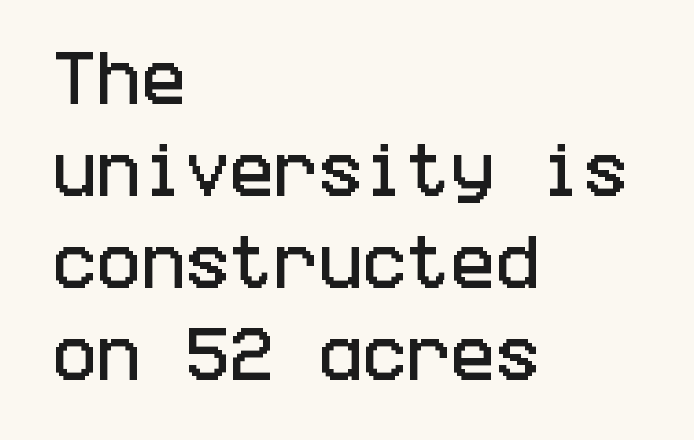
{"serif": "no", "italic": "no", "width": "condensed", "stroke_contrast": "low", "x_height": "large", "underline": "no", "align": "left", "line_spacing": "normal", "line_spacing_ratio": 1.56, "letter_spacing": "normal", "letter_spacing_em": 0.0, "glyph_px": 59}
